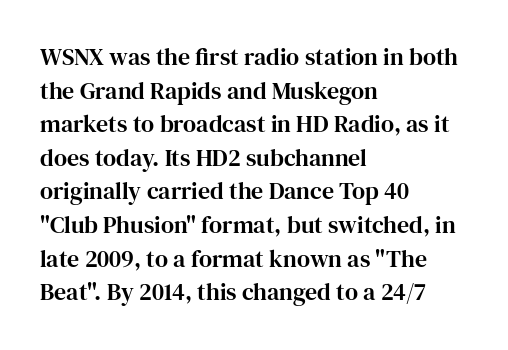
{"italic": "no", "underline": "no", "align": "left", "line_spacing": "normal", "line_spacing_ratio": 1.4, "letter_spacing": "normal", "letter_spacing_em": 0.0, "glyph_px": 24}
